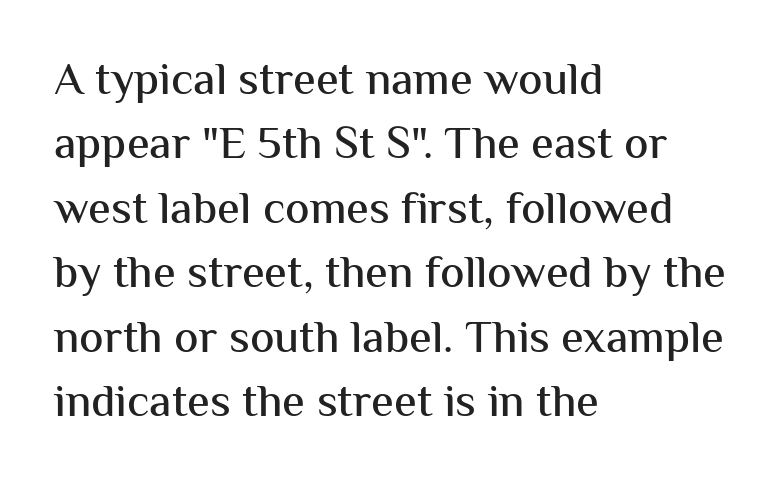
Vertically, the passage feels balanced, rows spaced as you'd expect. The words here are not underlined. Nope, no serifs anywhere on these letters. Teacher's note: observe the even left margin — that is flush-left alignment. A typesetter would mark this as roman, not italic.
